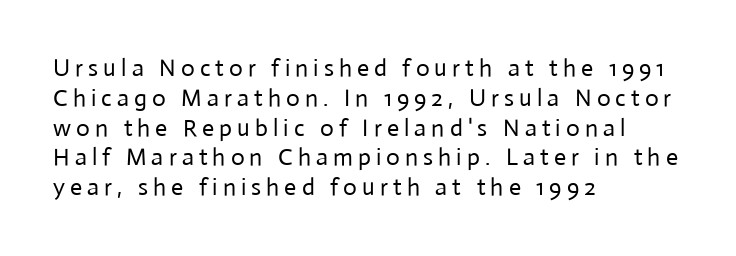
Stroke mass is kept to a normal reading level or below. Underlining? Definitely not there. The lines are quadded left. What stands out about the letter spacing? Its width — letters are far apart. Every stem runs plumb, perpendicular to the baseline.
